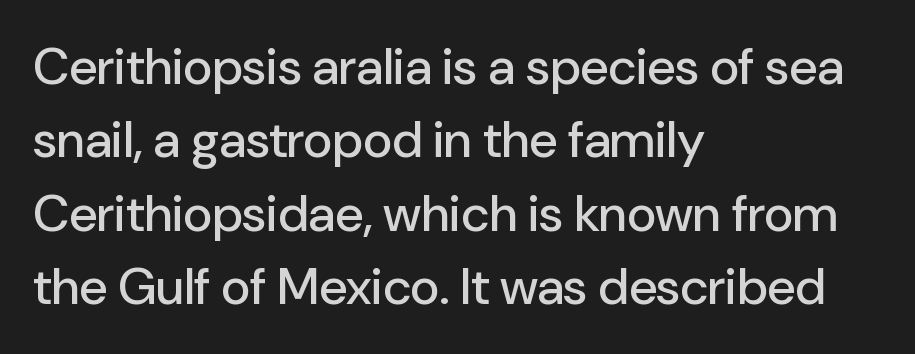
{"serif": "no", "italic": "no", "width": "normal", "stroke_contrast": "low", "x_height": "medium", "monospaced": "no", "underline": "no", "align": "left", "line_spacing": "normal", "line_spacing_ratio": 1.44, "letter_spacing": "normal", "letter_spacing_em": 0.0, "glyph_px": 51}
